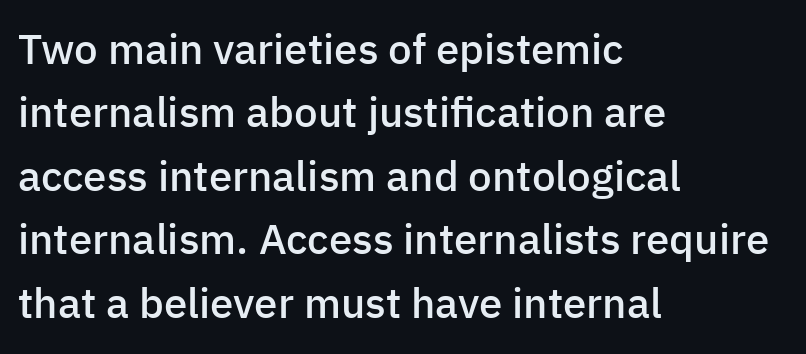
Q: Is the text bold? A: Semi-bold.
Q: Is the text italic (slanted)? A: No, it is upright.
Q: Is the typeface a serif or a sans-serif typeface? A: Sans-serif.
Q: Is the text underlined? A: No.
Q: How is the paragraph aligned? A: Left-aligned.
Q: Is the spacing between letters normal or unusually wide? A: Normal.
Q: Is the spacing between lines tight, normal or loose? A: Normal.
Q: Width (condensed, normal, or wide)? A: Normal.
Q: Stroke contrast? A: Low.
Q: x-height? A: Medium.
Q: Monospaced? A: No.
